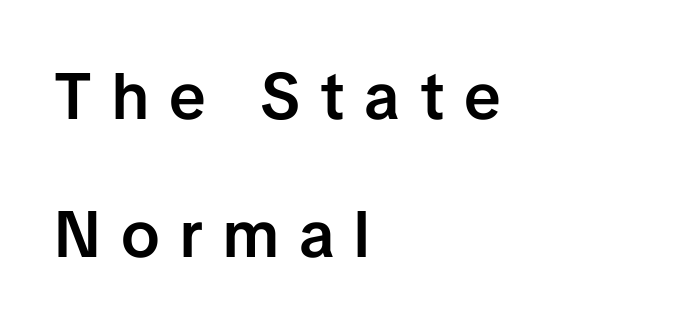
{"serif": "no", "italic": "no", "bold": "semi", "weight": "semibold", "width": "normal", "stroke_contrast": "low", "x_height": "medium", "monospaced": "no", "underline": "no", "align": "left", "line_spacing": "loose", "line_spacing_ratio": 2.13, "letter_spacing": "wide", "letter_spacing_em": 0.31, "glyph_px": 65}
